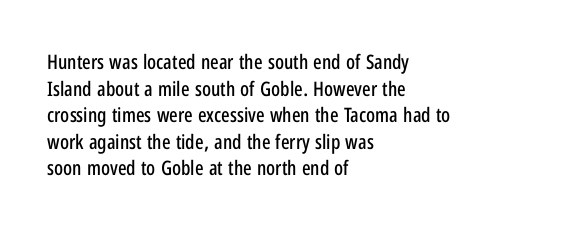
{"italic": "no", "underline": "no", "align": "left", "line_spacing": "normal", "line_spacing_ratio": 1.33, "letter_spacing": "normal", "letter_spacing_em": 0.0, "glyph_px": 20}
